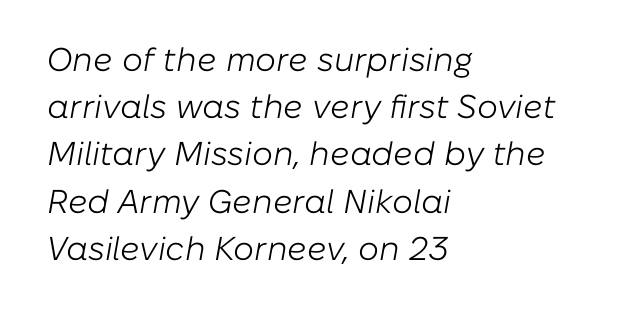
{"italic": "yes", "lean": "right", "slant_degrees": 10, "bold": "no", "weight": "light", "width": "normal", "stroke_contrast": "low", "x_height": "medium", "monospaced": "no", "underline": "no", "align": "left", "line_spacing": "normal", "line_spacing_ratio": 1.43, "letter_spacing": "normal", "letter_spacing_em": 0.0, "glyph_px": 33}
